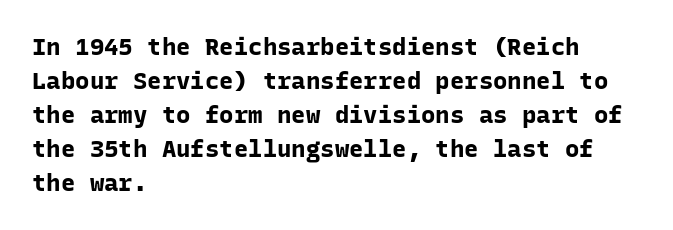
The passage shown stacks its lines at a standard gap. These lines keep a tight, regular rhythm from letter to letter. Descenders hang freely into open space. The sample has been set heavy, in full bold. Leftover space on each line is placed entirely after the last word. Nope, not italic — everything's standing straight.
